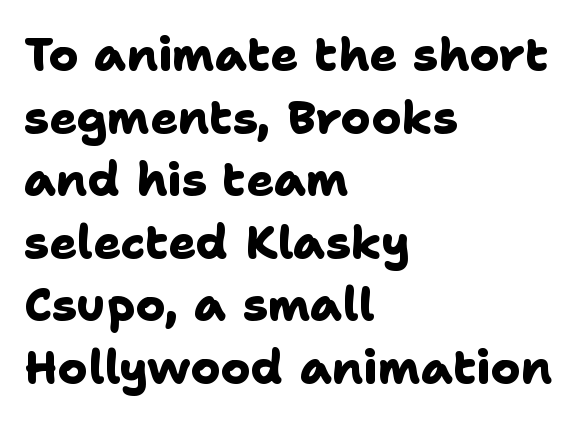
The image shows 46 px heavy sans-serif type; set left-aligned, normal line spacing (1.36x), normal letter spacing, not underlined; low stroke contrast and a medium x-height.
